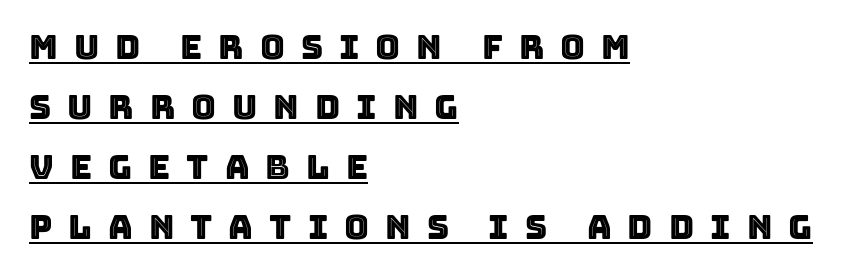
The image shows 34 px text type, upright; set left-aligned, line spacing 1.76x, unusually wide letter spacing (+0.47 em), underlined; a large x-height.
